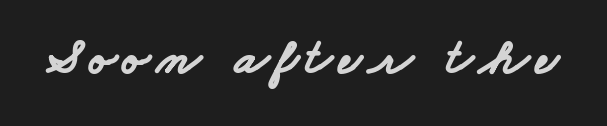
Each row of text sits above clean, open space. Grotesque or geometric, the face here clearly has no serifs. Is the type bold? Yes — the strokes are clearly thick and heavy. Spacing verdict: proportional, widths tailored to each character.
